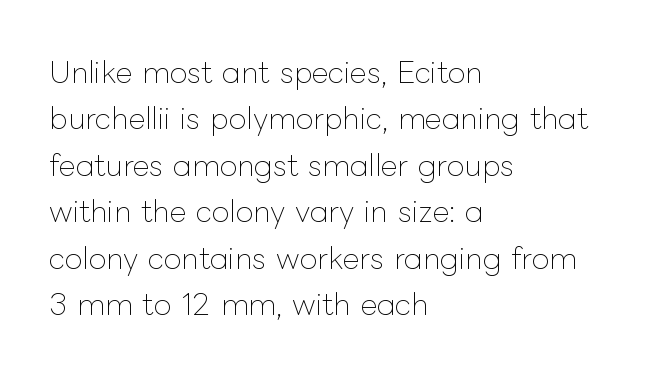
Has an underline been added? It has not. Stems and bowls with no extra thickness — not bold. Regarding leading, the lines here are spaced in the standard way. A classic flush-left, rag-right setting is used for this passage. If you drew a line through each stem, it would be perfectly vertical.
